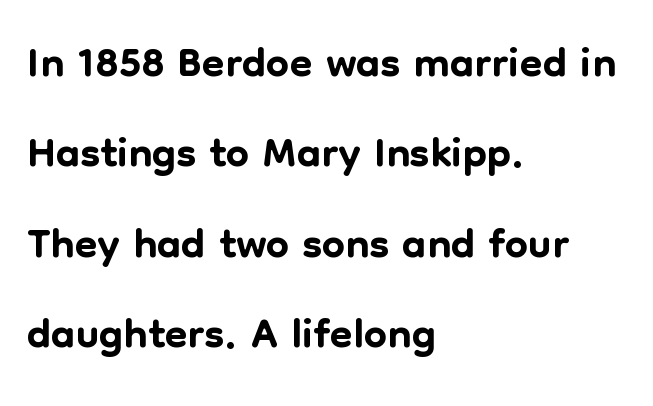
You could not count columns in this text — the font is proportionally spaced. The block of text has a typical density, with ordinary space between rows. Descender tails drop into unmarked territory. The passage is arranged the way most books set body copy — flush left.
